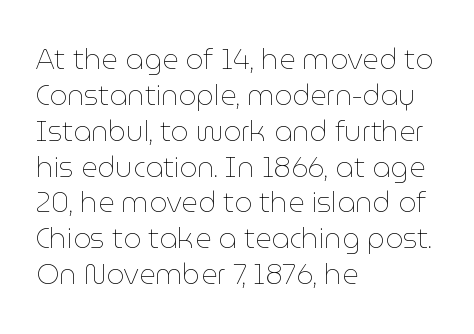
The image shows 28 px thin type, upright; set left-aligned, normal line spacing (1.28x), normal letter spacing, not underlined; low stroke contrast and a medium x-height.
